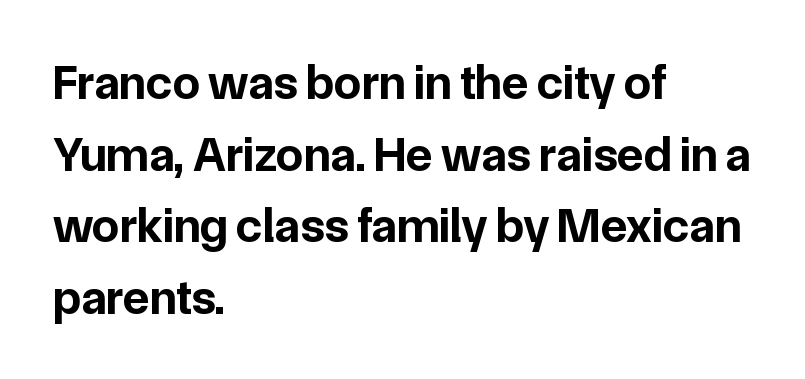
The image shows 49 px bold sans-serif type, upright; set left-aligned, normal line spacing (1.46x), normal letter spacing, not underlined; low stroke contrast and a medium x-height.
